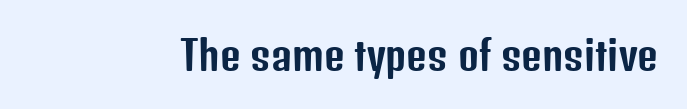
The image shows 40 px condensed sans-serif type, upright; set normal letter spacing, not underlined; low stroke contrast and a medium x-height.
